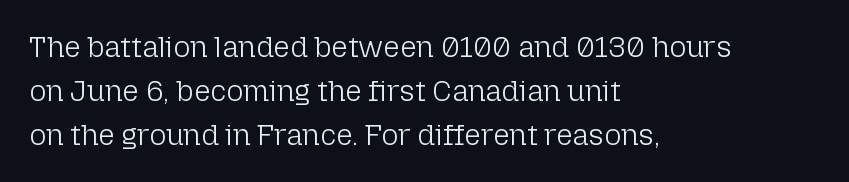
The image shows 29 px light sans-serif type, upright; set left-aligned, normal line spacing (1.51x), normal letter spacing, not underlined; low stroke contrast and a medium x-height.
